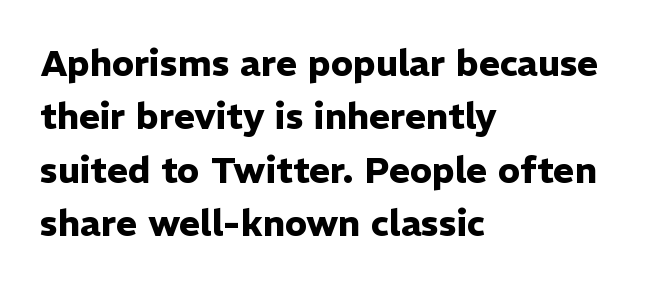
The image shows 36 px heavy sans-serif type, upright; set left-aligned, normal line spacing (1.48x), normal letter spacing, not underlined; low stroke contrast and a medium x-height.
